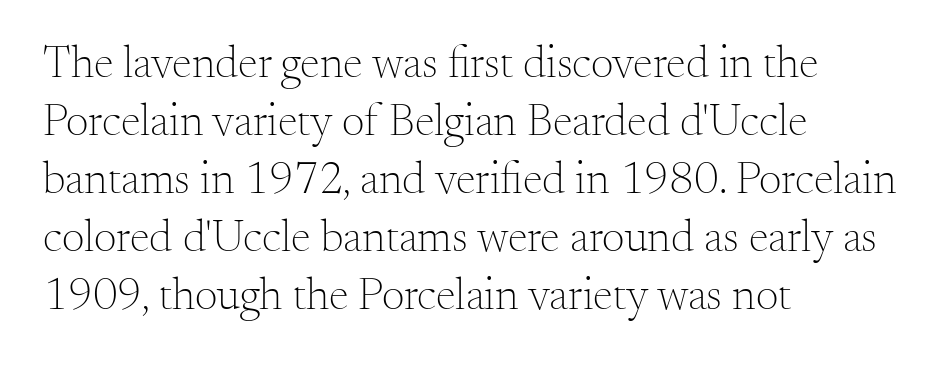
{"serif": "yes", "italic": "no", "bold": "no", "weight": "light", "width": "normal", "stroke_contrast": "medium", "x_height": "small", "monospaced": "no", "underline": "no", "align": "left", "line_spacing": "normal", "line_spacing_ratio": 1.29, "letter_spacing": "normal", "letter_spacing_em": 0.0, "glyph_px": 45}
